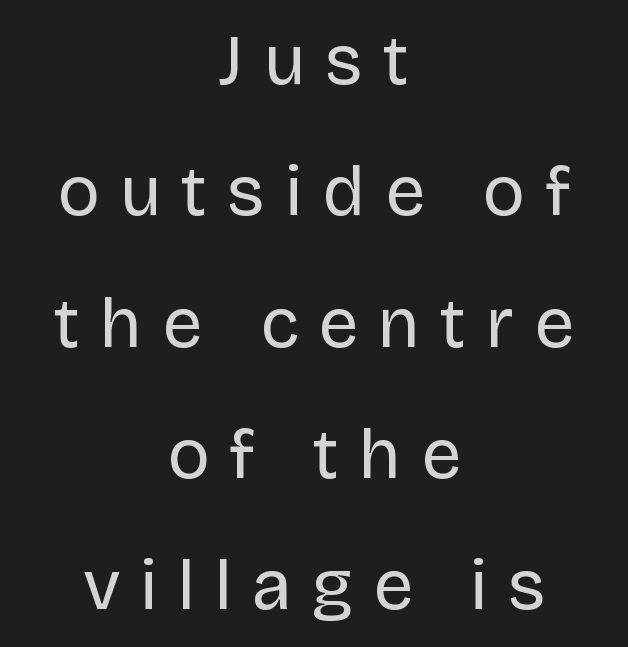
{"serif": "no", "italic": "no", "bold": "no", "weight": "regular", "width": "normal", "stroke_contrast": "low", "x_height": "large", "monospaced": "no", "underline": "no", "align": "center", "line_spacing_ratio": 1.85, "letter_spacing": "wide", "letter_spacing_em": 0.28, "glyph_px": 71}
